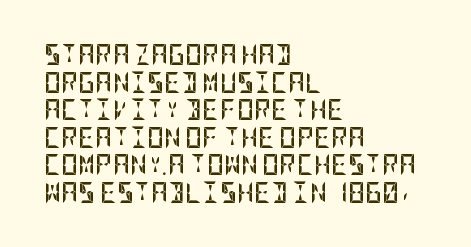
Q: Is the text bold? A: Yes.
Q: Is the text italic (slanted)? A: No, it is upright.
Q: Is the text underlined? A: No.
Q: How is the paragraph aligned? A: Left-aligned.
Q: Is the spacing between letters normal or unusually wide? A: Normal.
Q: Is the spacing between lines tight, normal or loose? A: Normal.
